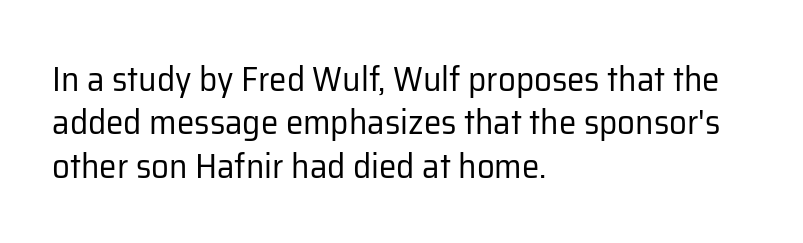
{"serif": "no", "italic": "no", "bold": "no", "weight": "regular", "width": "normal", "stroke_contrast": "low", "x_height": "medium", "monospaced": "no", "underline": "no", "align": "left", "line_spacing_ratio": 1.24, "letter_spacing": "normal", "letter_spacing_em": 0.0, "glyph_px": 35}
